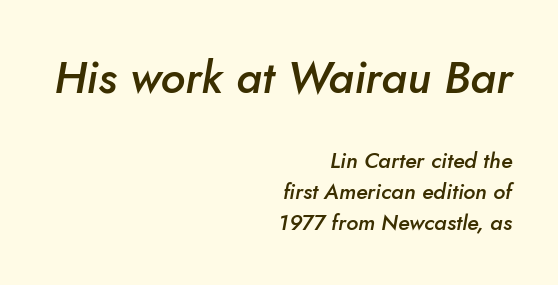
The image shows 45 px semibold type, italic (leaning right); set right-aligned, normal line spacing (1.41x), normal letter spacing, not underlined; the first (top) block is 2.05x larger; low stroke contrast and a small x-height.
